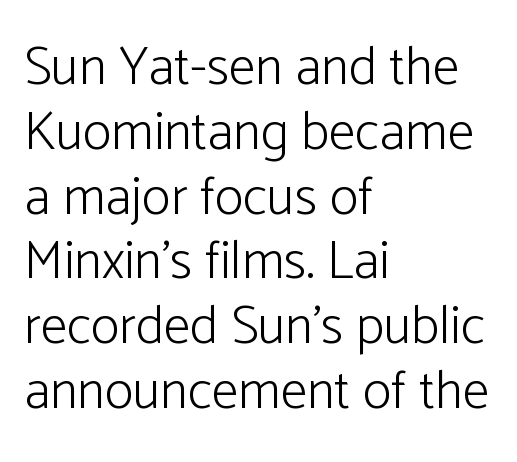
{"serif": "no", "italic": "no", "bold": "no", "weight": "light", "width": "normal", "stroke_contrast": "low", "x_height": "medium", "monospaced": "no", "underline": "no", "align": "left", "line_spacing_ratio": 1.2, "letter_spacing": "normal", "letter_spacing_em": 0.0, "glyph_px": 54}
